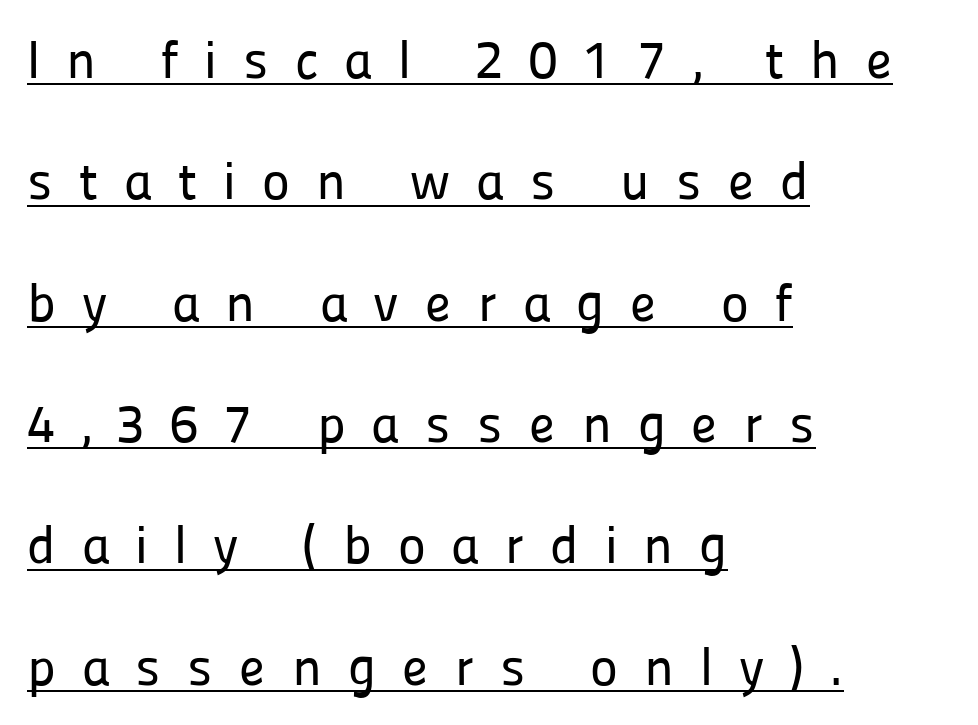
{"serif": "no", "italic": "no", "width": "normal", "stroke_contrast": "low", "x_height": "medium", "monospaced": "no", "underline": "yes", "align": "left", "line_spacing": "loose", "line_spacing_ratio": 2.29, "letter_spacing": "wide", "letter_spacing_em": 0.49, "glyph_px": 53}
